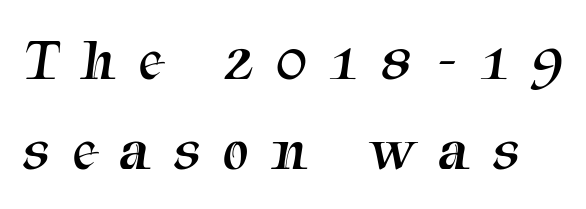
The image shows 59 px regular-weight serif type; set normal line spacing (1.52x), unusually wide letter spacing (+0.4 em), not underlined; medium stroke contrast and a medium x-height.
